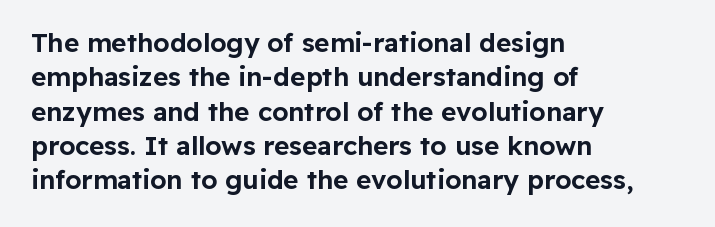
Q: Is the text italic (slanted)? A: No, it is upright.
Q: Is the text underlined? A: No.
Q: How is the paragraph aligned? A: Left-aligned.
Q: Is the spacing between letters normal or unusually wide? A: Normal.
Q: Is the spacing between lines tight, normal or loose? A: Normal.
